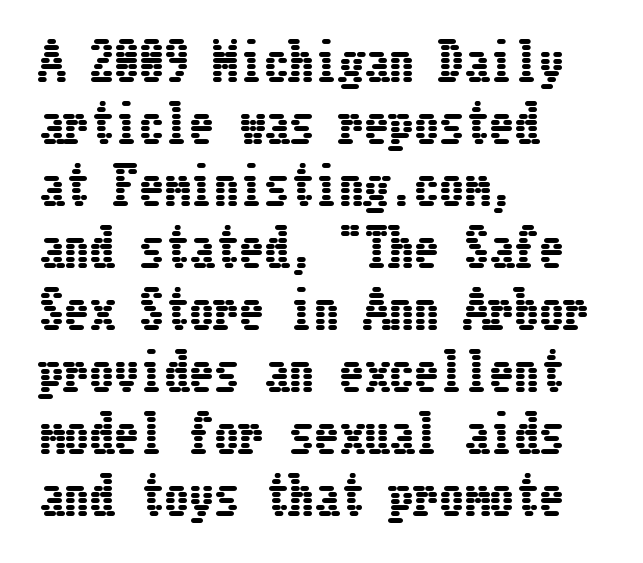
The image shows 50 px condensed type, upright; set left-aligned, line spacing 1.24x, normal letter spacing, not underlined; low stroke contrast and a medium x-height.
